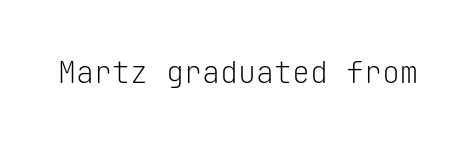
Q: Is the text bold? A: No.
Q: Is the text italic (slanted)? A: No, it is upright.
Q: Is the typeface a serif or a sans-serif typeface? A: Sans-serif.
Q: Is the text underlined? A: No.
Q: Is the spacing between letters normal or unusually wide? A: Normal.
Q: Width (condensed, normal, or wide)? A: Normal.
Q: Stroke contrast? A: Low.
Q: x-height? A: Medium.
Q: Monospaced? A: Yes.
